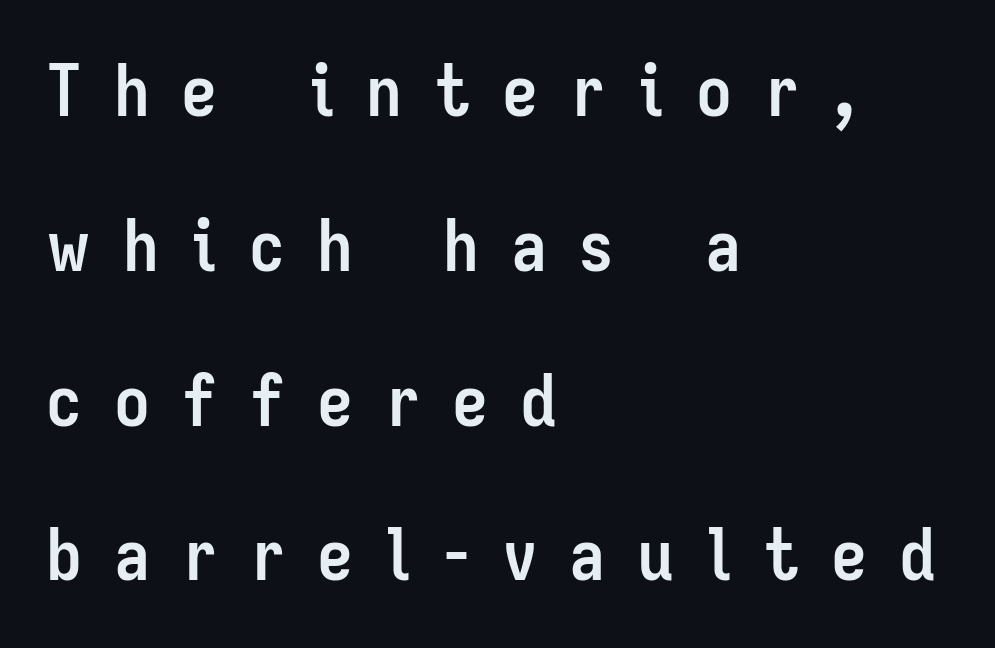
{"serif": "no", "italic": "no", "bold": "yes", "weight": "semibold", "width": "condensed", "stroke_contrast": "low", "x_height": "medium", "monospaced": "no", "underline": "no", "align": "left", "line_spacing": "loose", "line_spacing_ratio": 2.15, "letter_spacing": "wide", "letter_spacing_em": 0.44, "glyph_px": 72}
